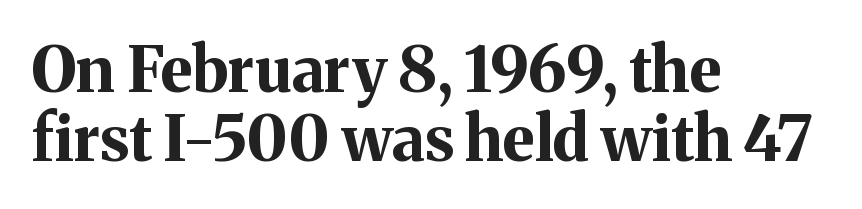
Q: Is the text bold? A: Yes.
Q: Is the text italic (slanted)? A: No, it is upright.
Q: Is the typeface a serif or a sans-serif typeface? A: Serif.
Q: Is the text underlined? A: No.
Q: How is the paragraph aligned? A: Left-aligned.
Q: Is the spacing between letters normal or unusually wide? A: Normal.
Q: Is the spacing between lines tight, normal or loose? A: Tight.
Q: Width (condensed, normal, or wide)? A: Normal.
Q: Stroke contrast? A: Medium.
Q: x-height? A: Medium.
Q: Monospaced? A: No.
